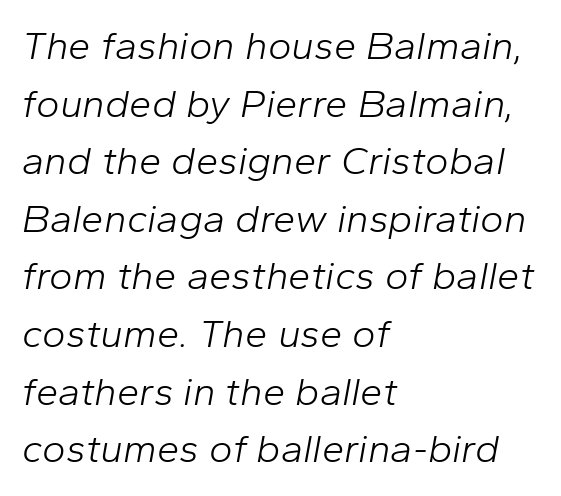
These lines stack with their left ends in a neat column. Regarding leading, the lines here are spaced in the standard way. The letters advance in unequal steps, a hallmark of proportional type. Style check: oblique. Weight: not bold — regular or lighter.
